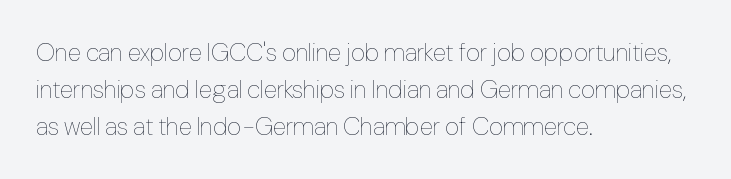
{"italic": "no", "bold": "no", "underline": "no", "align": "left", "line_spacing": "normal", "line_spacing_ratio": 1.48, "letter_spacing": "normal", "letter_spacing_em": 0.0, "glyph_px": 25}
